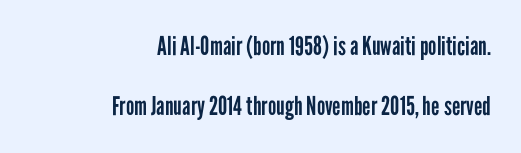
Q: Is the text bold? A: No.
Q: Is the text italic (slanted)? A: No, it is upright.
Q: Is the text underlined? A: No.
Q: How is the paragraph aligned? A: Right-aligned.
Q: Is the spacing between letters normal or unusually wide? A: Normal.
Q: Is the spacing between lines tight, normal or loose? A: Loose.
